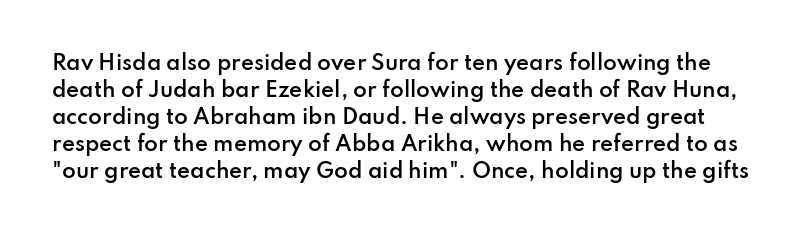
{"italic": "no", "bold": "semi", "underline": "no", "line_spacing": "normal", "line_spacing_ratio": 1.35, "letter_spacing": "normal", "letter_spacing_em": 0.0, "glyph_px": 20}
